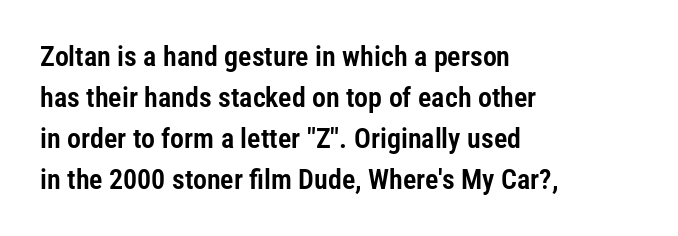
Q: Is the text italic (slanted)? A: No, it is upright.
Q: Is the typeface a serif or a sans-serif typeface? A: Sans-serif.
Q: Is the text underlined? A: No.
Q: How is the paragraph aligned? A: Left-aligned.
Q: Is the spacing between letters normal or unusually wide? A: Normal.
Q: Is the spacing between lines tight, normal or loose? A: Normal.
Q: Width (condensed, normal, or wide)? A: Condensed.
Q: Stroke contrast? A: Low.
Q: x-height? A: Medium.
Q: Monospaced? A: No.
